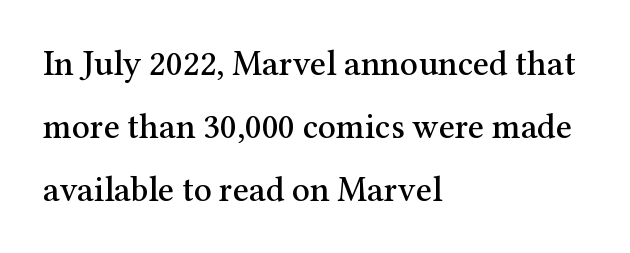
{"serif": "yes", "italic": "no", "width": "normal", "stroke_contrast": "medium", "x_height": "medium", "monospaced": "no", "underline": "no", "align": "left", "line_spacing_ratio": 1.8, "letter_spacing": "normal", "letter_spacing_em": 0.0, "glyph_px": 35}
